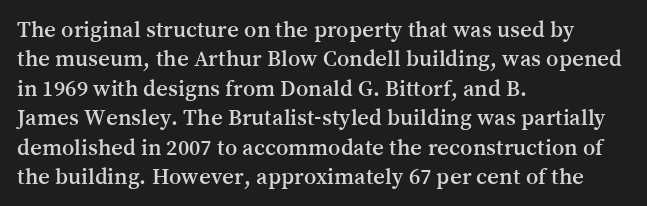
The image shows 23 px text type, upright; set left-aligned, normal line spacing (1.28x), normal letter spacing, not underlined.
